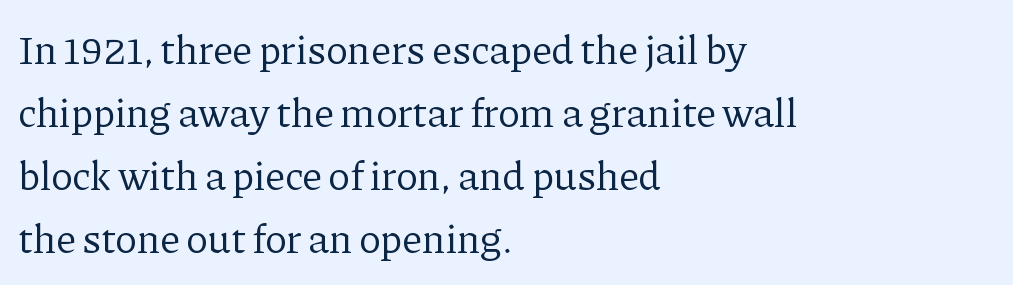
Q: Is the text bold? A: No.
Q: Is the text italic (slanted)? A: No, it is upright.
Q: Is the typeface a serif or a sans-serif typeface? A: Serif.
Q: Is the text underlined? A: No.
Q: How is the paragraph aligned? A: Left-aligned.
Q: Is the spacing between letters normal or unusually wide? A: Normal.
Q: Is the spacing between lines tight, normal or loose? A: Normal.
Q: Width (condensed, normal, or wide)? A: Normal.
Q: Stroke contrast? A: Low.
Q: x-height? A: Medium.
Q: Monospaced? A: No.
